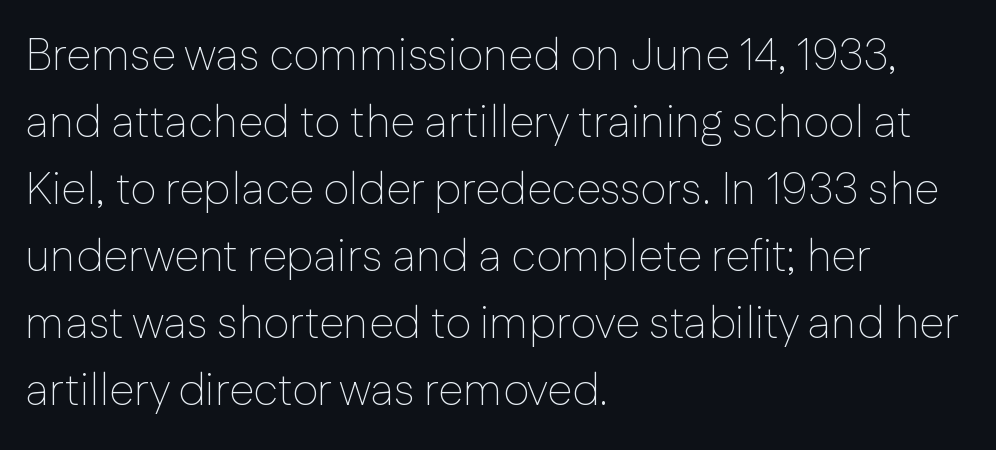
The image shows 45 px thin sans-serif type, upright; set left-aligned, normal line spacing (1.49x), normal letter spacing, not underlined; low stroke contrast and a medium x-height.
